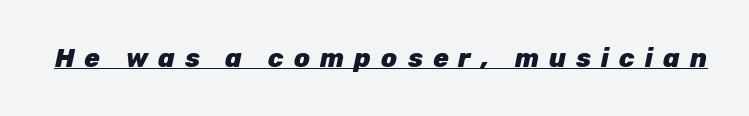
Q: Is the text bold? A: Yes.
Q: Is the text italic (slanted)? A: Yes, it leans right by about 12 degrees.
Q: Is the text underlined? A: Yes.
Q: Is the spacing between letters normal or unusually wide? A: Unusually wide.
